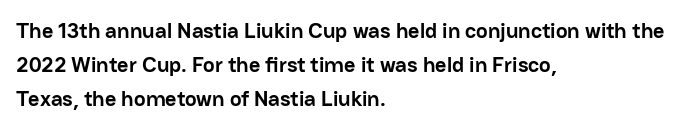
Underline: absent. Default kerning and tracking; the words read as compact shapes. Successive baselines arrive at the customary interval. You can tell it's not italic because the verticals are truly vertical. One-word summary of the alignment: left. These lines carry a lot of weight — the face is fully bold.
